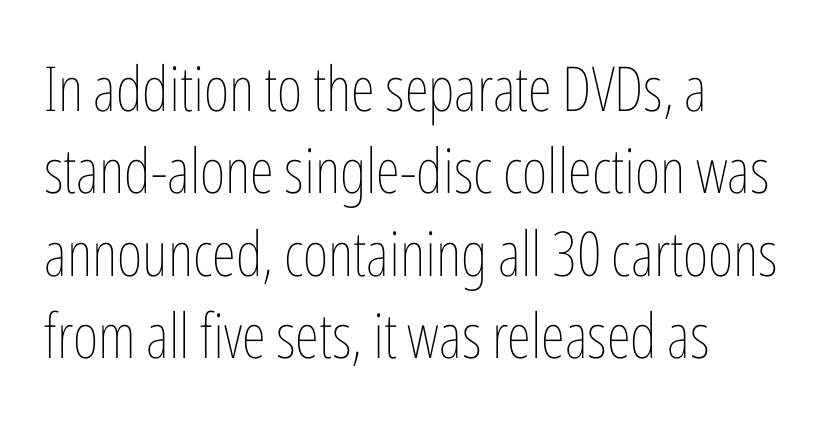
The image shows 62 px thin, condensed type, upright; set left-aligned, normal line spacing (1.33x), normal letter spacing, not underlined; low stroke contrast and a medium x-height.
